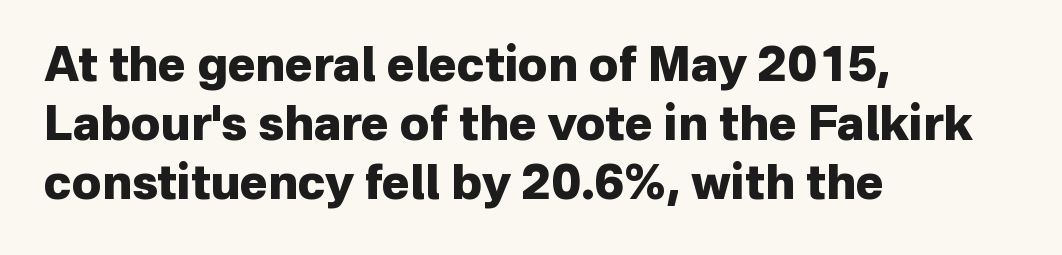
{"serif": "no", "italic": "no", "bold": "yes", "weight": "heavy", "width": "normal", "stroke_contrast": "low", "x_height": "medium", "monospaced": "no", "underline": "no", "align": "left", "line_spacing": "normal", "line_spacing_ratio": 1.26, "letter_spacing": "normal", "letter_spacing_em": 0.0, "glyph_px": 47}
